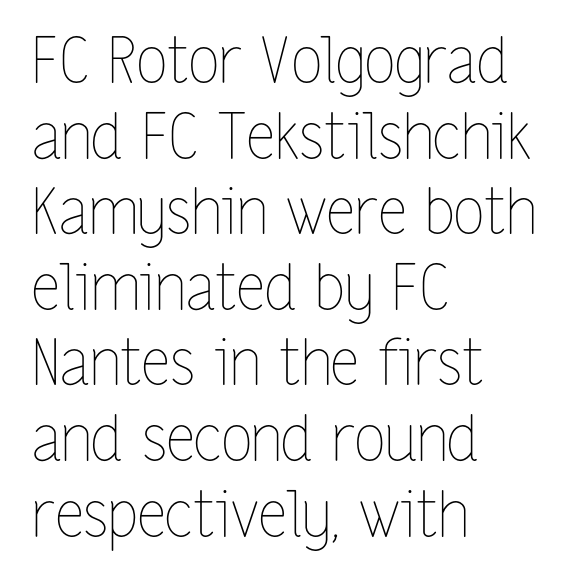
The image shows 63 px thin, condensed type, upright; set left-aligned, line spacing 1.2x, normal letter spacing, not underlined; low stroke contrast and a medium x-height.
